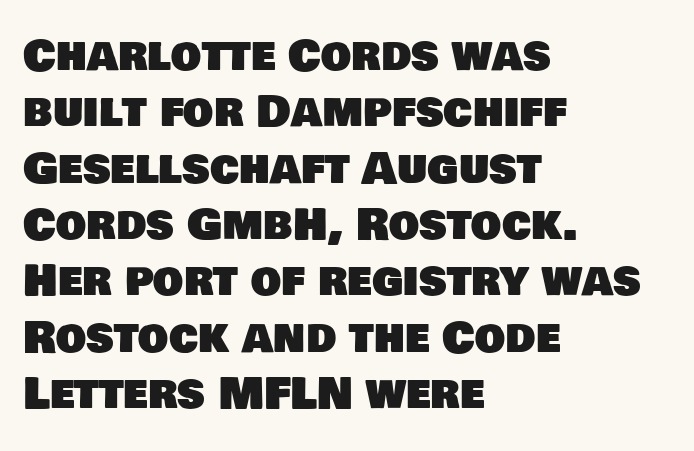
The image shows 43 px sans-serif type; set left-aligned, normal line spacing (1.31x), normal letter spacing, not underlined; low stroke contrast and a large x-height.
